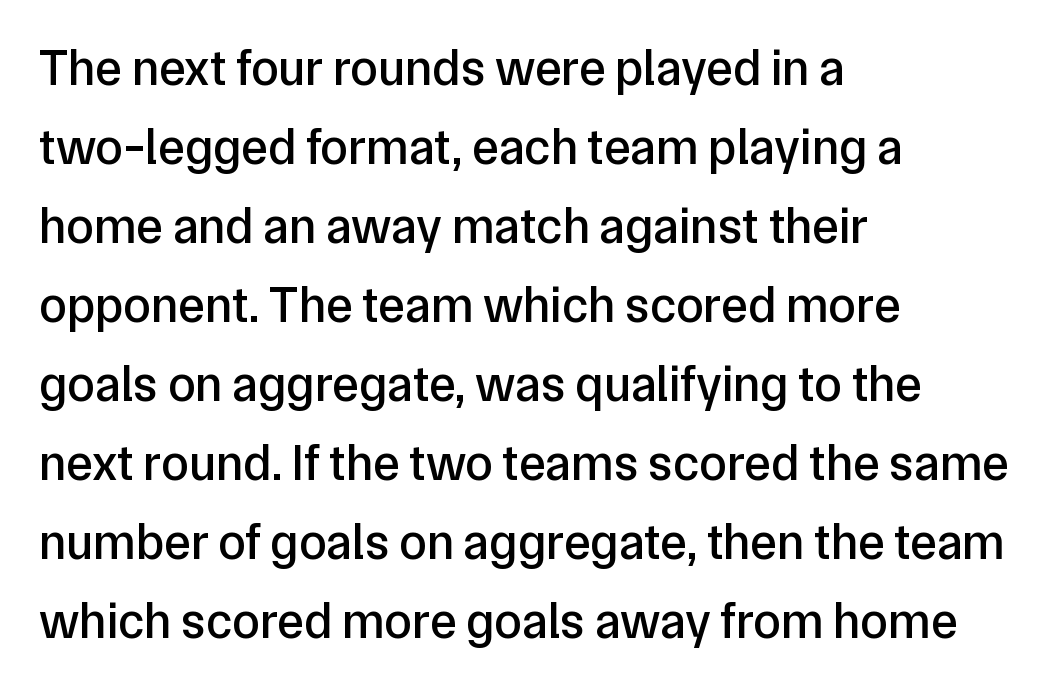
Q: Is the text italic (slanted)? A: No, it is upright.
Q: Is the typeface a serif or a sans-serif typeface? A: Sans-serif.
Q: Is the text underlined? A: No.
Q: How is the paragraph aligned? A: Left-aligned.
Q: Is the spacing between letters normal or unusually wide? A: Normal.
Q: Is the spacing between lines tight, normal or loose? A: Normal.
Q: Width (condensed, normal, or wide)? A: Normal.
Q: Stroke contrast? A: Low.
Q: x-height? A: Medium.
Q: Monospaced? A: No.
